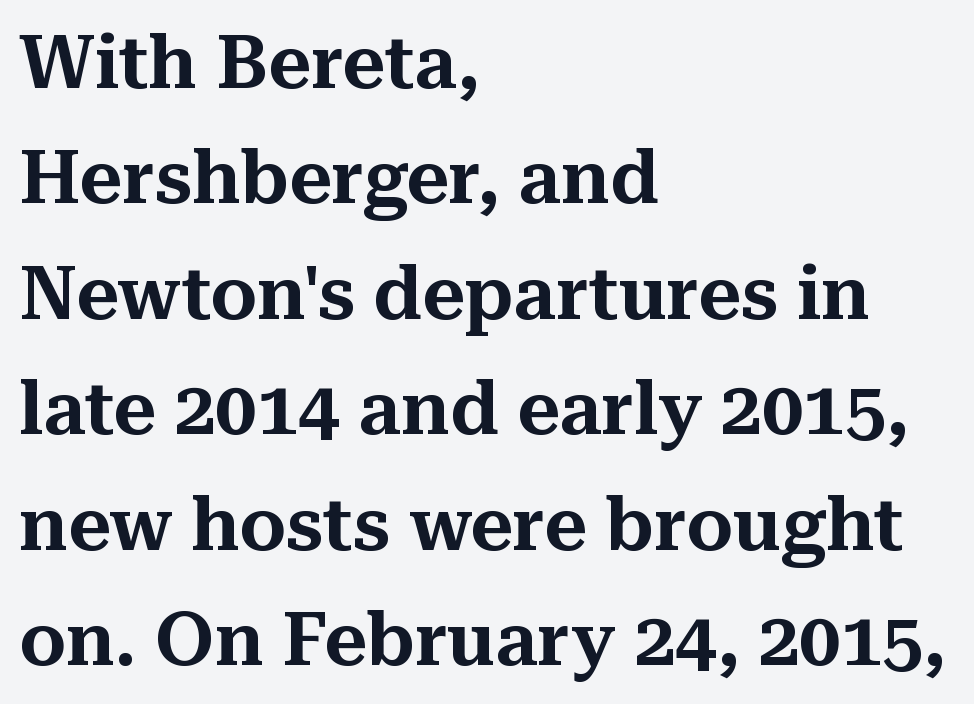
Q: Is the text italic (slanted)? A: No, it is upright.
Q: Is the typeface a serif or a sans-serif typeface? A: Serif.
Q: Is the text underlined? A: No.
Q: How is the paragraph aligned? A: Left-aligned.
Q: Is the spacing between letters normal or unusually wide? A: Normal.
Q: Is the spacing between lines tight, normal or loose? A: Normal.
Q: Width (condensed, normal, or wide)? A: Normal.
Q: Stroke contrast? A: Medium.
Q: x-height? A: Medium.
Q: Monospaced? A: No.
